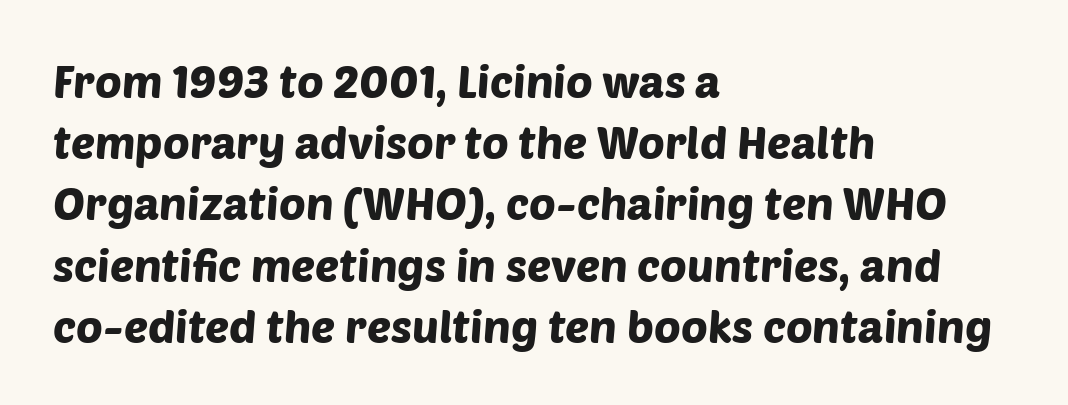
{"serif": "no", "width": "normal", "stroke_contrast": "low", "x_height": "large", "monospaced": "no", "underline": "no", "align": "left", "line_spacing": "normal", "line_spacing_ratio": 1.36, "letter_spacing": "normal", "letter_spacing_em": 0.0, "glyph_px": 45}
